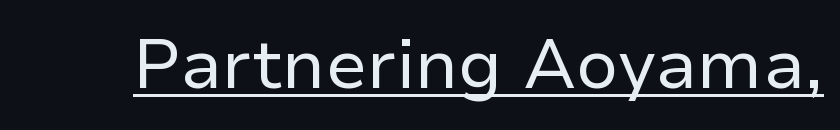
Font category for this specimen: sans-serif. Character widths vary here, with narrow letters taking less room than wide ones. A baseline rule has been typeset under these characters. Between one letter and the next there's only the usual sliver of space.
